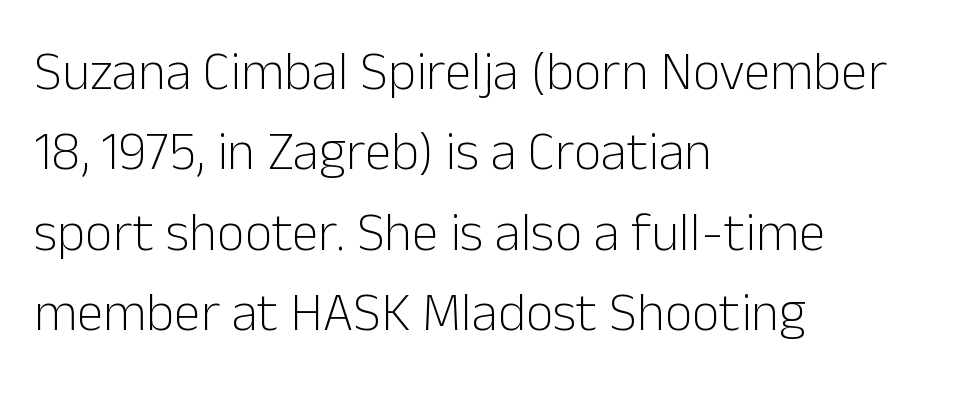
Q: Is the text bold? A: No.
Q: Is the text italic (slanted)? A: No, it is upright.
Q: Is the typeface a serif or a sans-serif typeface? A: Sans-serif.
Q: Is the text underlined? A: No.
Q: How is the paragraph aligned? A: Left-aligned.
Q: Is the spacing between letters normal or unusually wide? A: Normal.
Q: Is the spacing between lines tight, normal or loose? A: Normal.
Q: Width (condensed, normal, or wide)? A: Normal.
Q: Stroke contrast? A: Low.
Q: x-height? A: Medium.
Q: Monospaced? A: No.
